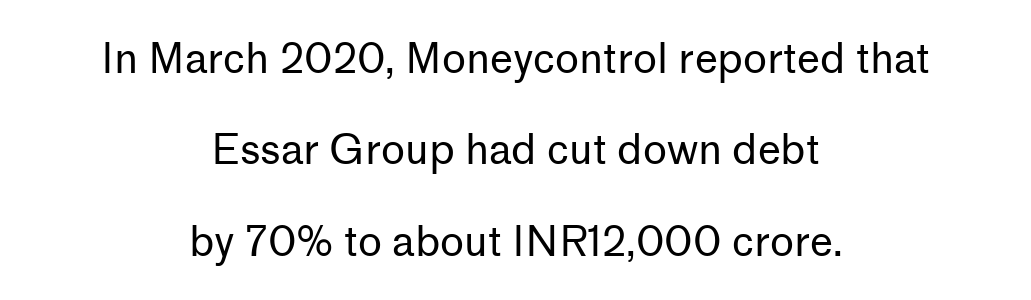
The image shows 41 px regular-weight sans-serif type, upright; set centered, loose line spacing (2.23x), normal letter spacing, not underlined; low stroke contrast and a medium x-height.
